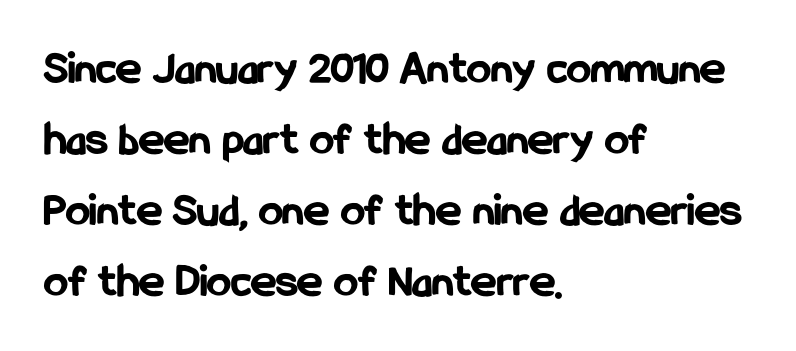
Q: Is the text bold? A: Yes.
Q: Is the text italic (slanted)? A: No, it is upright.
Q: Is the typeface a serif or a sans-serif typeface? A: Sans-serif.
Q: Is the text underlined? A: No.
Q: How is the paragraph aligned? A: Left-aligned.
Q: Is the spacing between letters normal or unusually wide? A: Normal.
Q: Is the spacing between lines tight, normal or loose? A: Normal.
Q: Width (condensed, normal, or wide)? A: Condensed.
Q: Stroke contrast? A: Low.
Q: x-height? A: Medium.
Q: Monospaced? A: No.
